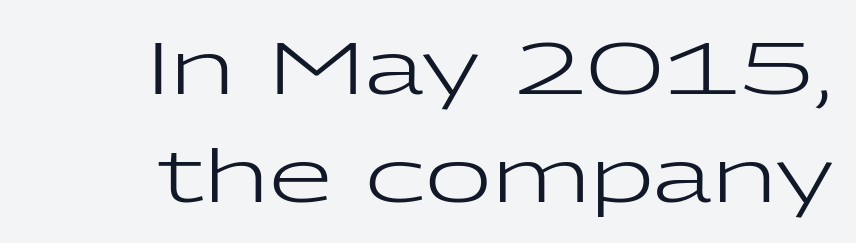
The image shows 73 px regular-weight, wide sans-serif type, upright; set right-aligned, normal line spacing (1.48x), normal letter spacing, not underlined; low stroke contrast and a medium x-height.
